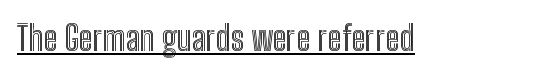
This is the regular roman posture of the typeface. Does a line run under the words? Yes, clearly. Looks like regular typesetting: each glyph gets only the width it needs. The letterforms sit shoulder to shoulder at normal distance.
